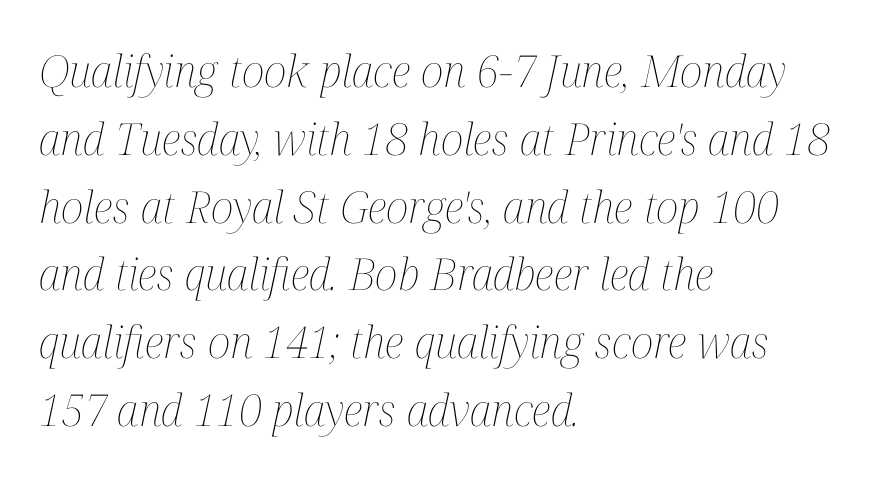
Emphasis-style slanted type is in use. Weight class: somewhere from thin through regular. Each word holds together tightly as a unit, with standard inter-letter gaps. The rendering anchors every line to the left-hand side. Is this a fixed-width face? No — the glyphs have proportional, varying widths.
